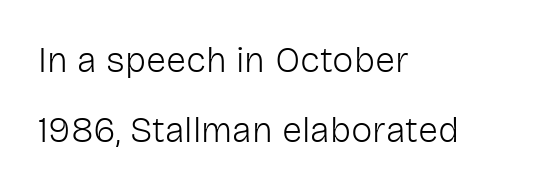
Note: no serifs on the glyphs. Note the varied advance widths — an 'i' is clearly narrower than an 'm'. The line-height multiplier appears high, well above default. How are the letters spaced? Ordinarily, with no added tracking. Weight: regular or lighter.
